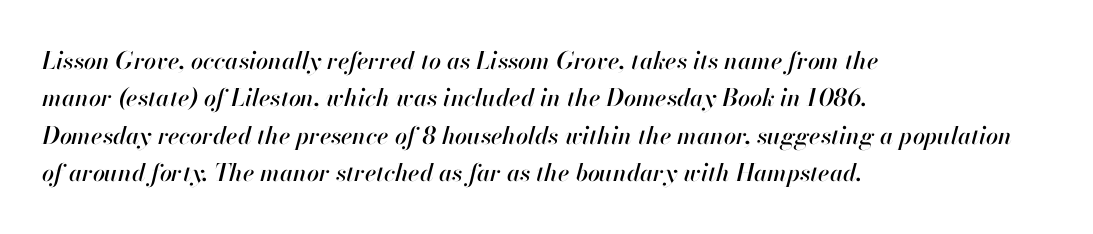
Each line starts at the same left margin while the right side varies. Regular leading. Italic: yes, the glyphs are oblique. The letters sit at their default tracking, neither squeezed nor spread.
